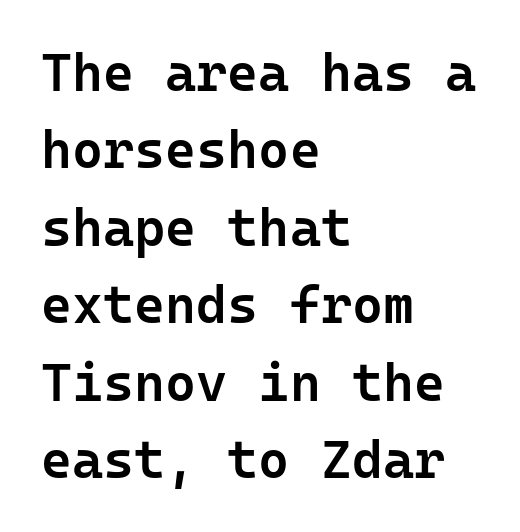
Each glyph is drawn with semibold strokes, heavier than normal yet not fully bold. Each row of text sits above clean, open space. Spacing between characters is what you'd get straight out of the box. Quick note: not italic, upright. One-word summary of the alignment: left. Think of a typewriter: that constant character pitch is what you see here.
